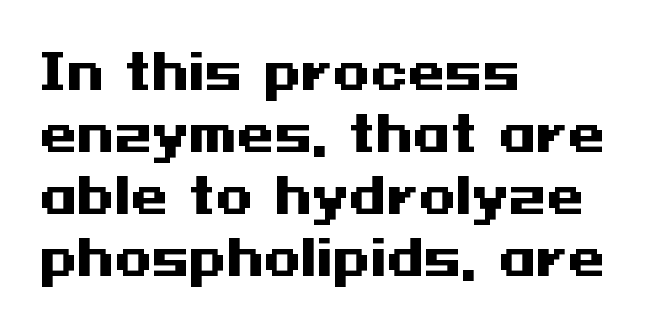
Q: Is the text bold? A: Yes.
Q: Is the text italic (slanted)? A: No, it is upright.
Q: Is the typeface a serif or a sans-serif typeface? A: Sans-serif.
Q: Is the text underlined? A: No.
Q: How is the paragraph aligned? A: Left-aligned.
Q: Is the spacing between letters normal or unusually wide? A: Normal.
Q: Is the spacing between lines tight, normal or loose? A: Normal.
Q: Width (condensed, normal, or wide)? A: Wide.
Q: Stroke contrast? A: Medium.
Q: x-height? A: Medium.
